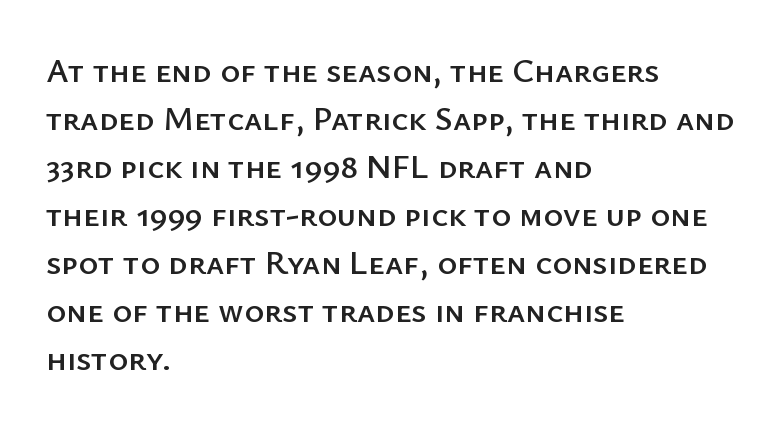
Do the characters align in a grid? No, the font is proportional. Tracking here is standard; glyphs follow each other at the usual distance. Type without underlining. Font category for this specimen: sans-serif. A student would call this left alignment; a typographer would say flush left, rag right.
